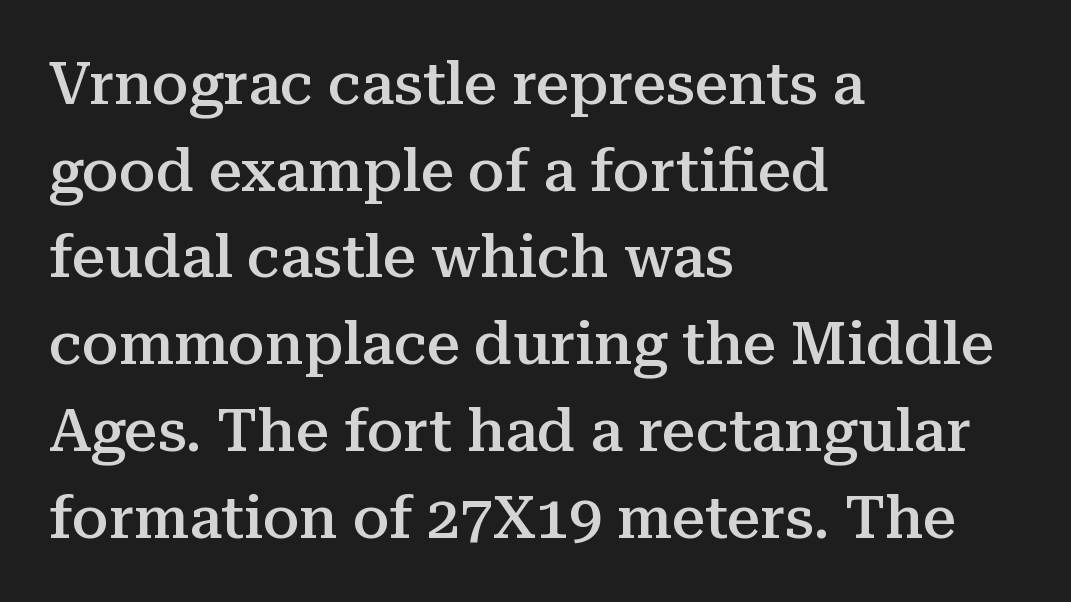
Q: Is the text bold? A: Semi-bold.
Q: Is the text italic (slanted)? A: No, it is upright.
Q: Is the typeface a serif or a sans-serif typeface? A: Serif.
Q: Is the text underlined? A: No.
Q: How is the paragraph aligned? A: Left-aligned.
Q: Is the spacing between letters normal or unusually wide? A: Normal.
Q: Is the spacing between lines tight, normal or loose? A: Normal.
Q: Width (condensed, normal, or wide)? A: Normal.
Q: Stroke contrast? A: Medium.
Q: x-height? A: Medium.
Q: Monospaced? A: No.
